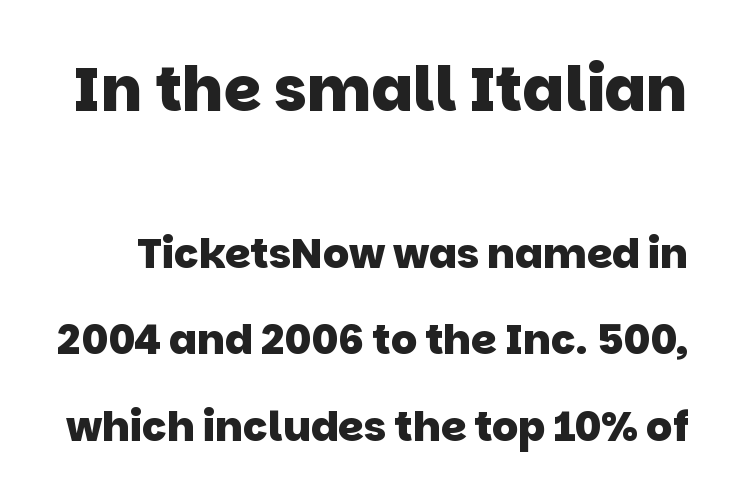
{"serif": "no", "bold": "yes", "weight": "heavy", "width": "normal", "stroke_contrast": "low", "x_height": "large", "monospaced": "no", "underline": "no", "line_spacing": "loose", "line_spacing_ratio": 2.11, "letter_spacing": "normal", "letter_spacing_em": 0.0, "larger_block": "first", "size_ratio": 1.49, "glyph_px": 61}
